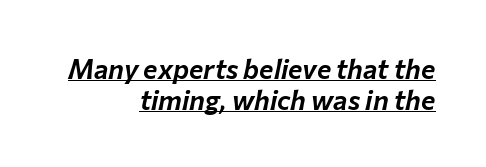
{"italic": "yes", "lean": "right", "slant_degrees": 12, "underline": "yes", "align": "right", "line_spacing": "tight", "line_spacing_ratio": 1.13, "letter_spacing": "normal", "letter_spacing_em": 0.0, "glyph_px": 27}
